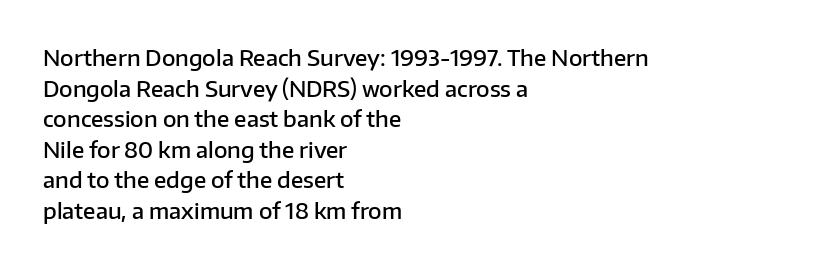
Q: Is the text bold? A: Semi-bold.
Q: Is the text italic (slanted)? A: No, it is upright.
Q: Is the text underlined? A: No.
Q: How is the paragraph aligned? A: Left-aligned.
Q: Is the spacing between letters normal or unusually wide? A: Normal.
Q: Is the spacing between lines tight, normal or loose? A: Normal.
